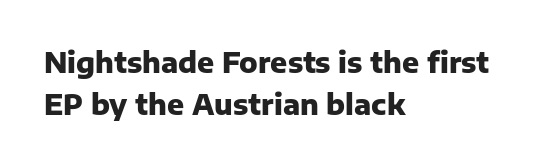
{"serif": "no", "italic": "no", "bold": "yes", "weight": "heavy", "width": "normal", "stroke_contrast": "low", "x_height": "medium", "monospaced": "no", "underline": "no", "align": "left", "line_spacing": "normal", "line_spacing_ratio": 1.5, "letter_spacing": "normal", "letter_spacing_em": 0.0, "glyph_px": 28}
